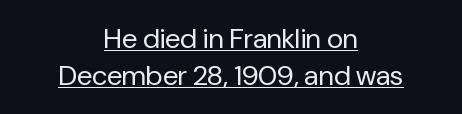
{"serif": "no", "italic": "no", "bold": "no", "weight": "regular", "width": "normal", "stroke_contrast": "low", "x_height": "medium", "monospaced": "no", "underline": "yes", "align": "center", "line_spacing": "normal", "line_spacing_ratio": 1.31, "letter_spacing": "normal", "letter_spacing_em": 0.0, "glyph_px": 28}
